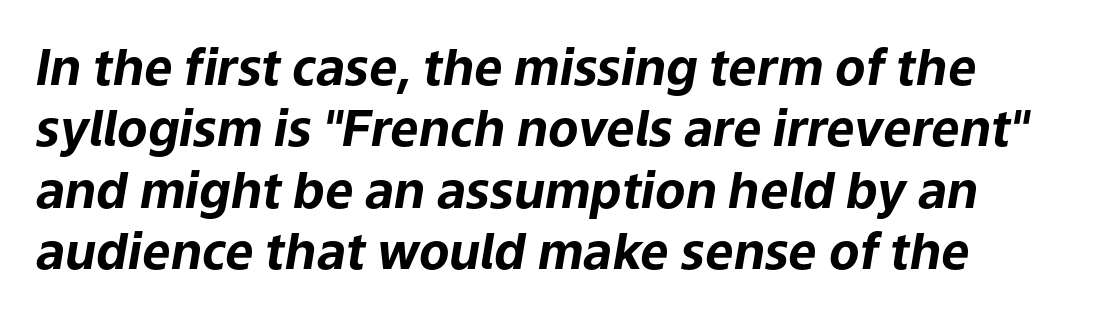
The image shows 50 px bold type, italic (leaning right); set line spacing 1.23x, normal letter spacing, not underlined; low stroke contrast and a medium x-height.
